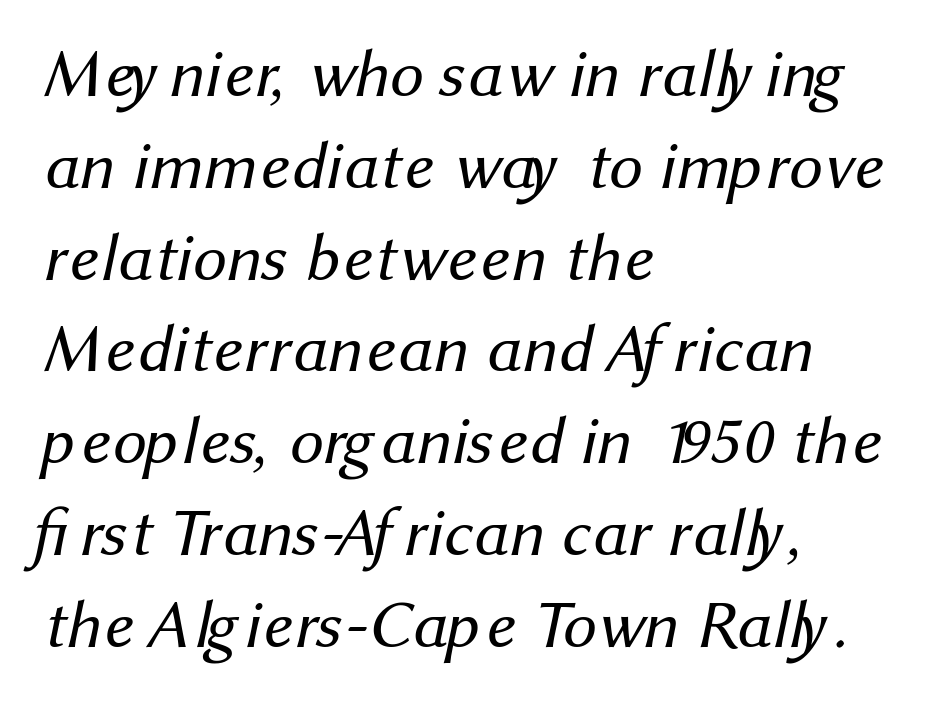
{"serif": "no", "bold": "no", "weight": "regular", "width": "normal", "stroke_contrast": "medium", "x_height": "medium", "monospaced": "no", "underline": "no", "align": "left", "line_spacing": "normal", "line_spacing_ratio": 1.37, "letter_spacing": "normal", "letter_spacing_em": 0.0, "glyph_px": 67}
